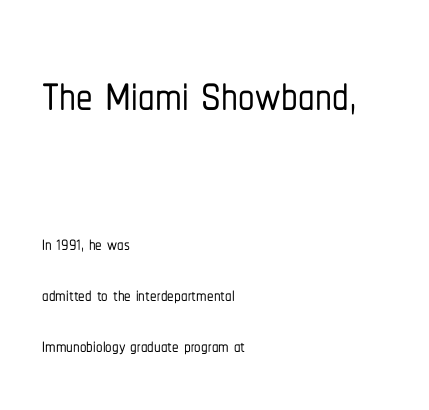
Q: Is the text italic (slanted)? A: No, it is upright.
Q: Is the typeface a serif or a sans-serif typeface? A: Sans-serif.
Q: Is the text underlined? A: No.
Q: How is the paragraph aligned? A: Left-aligned.
Q: Is the spacing between letters normal or unusually wide? A: Normal.
Q: Is the spacing between lines tight, normal or loose? A: Loose.
Q: Which block of text is set in a larger size, the first (top) or the second (bottom)? A: The first (top) one.
Q: Width (condensed, normal, or wide)? A: Condensed.
Q: Stroke contrast? A: Low.
Q: x-height? A: Medium.
Q: Monospaced? A: No.
